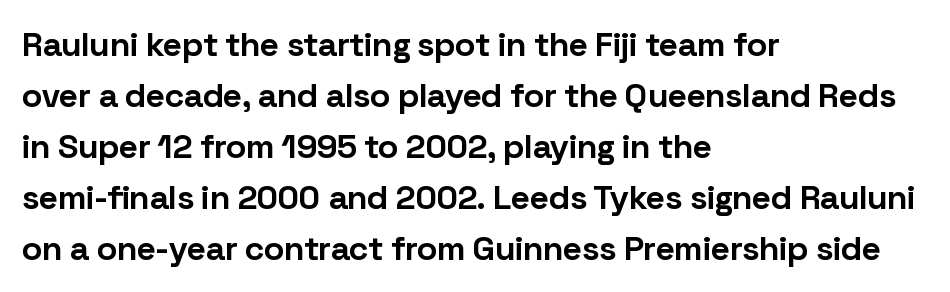
The image shows 34 px bold sans-serif type, upright; set left-aligned, normal line spacing (1.5x), normal letter spacing, not underlined; low stroke contrast and a medium x-height.
